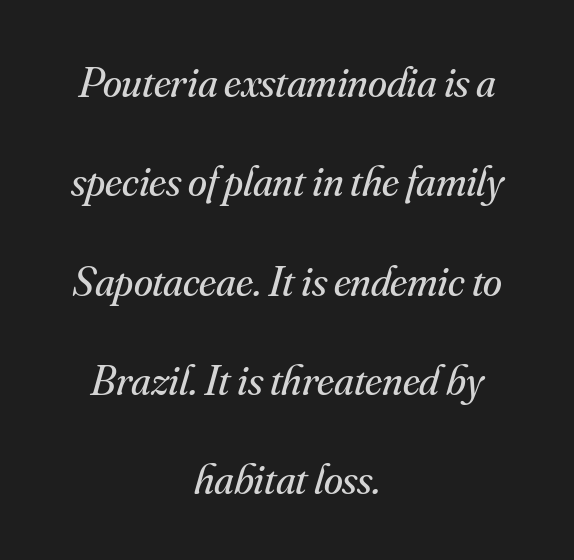
Here the glyphs are tracked normally, forming tight word shapes. Leftover space on each line is divided equally before and after the words. Character widths vary here, with narrow letters taking less room than wide ones. Little horizontal feet cap the strokes, marking this as serif type. Italic: yes, the glyphs are oblique. Vertically, the passage feels expansive, rows floating well apart.
